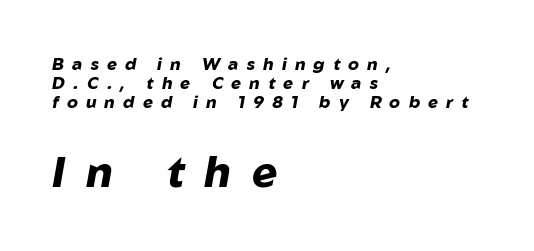
{"italic": "yes", "lean": "right", "slant_degrees": 10, "bold": "yes", "weight": "heavy", "width": "normal", "stroke_contrast": "low", "x_height": "medium", "monospaced": "no", "underline": "no", "align": "left", "line_spacing": "tight", "line_spacing_ratio": 1.11, "letter_spacing": "wide", "letter_spacing_em": 0.48, "larger_block": "second", "size_ratio": 2.53, "glyph_px": 43}
